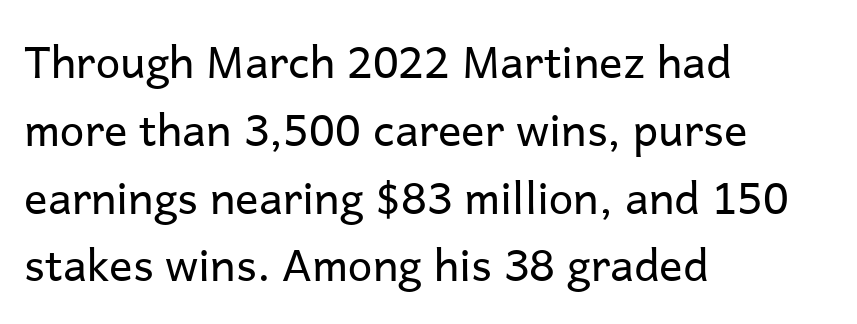
Q: Is the text bold? A: No.
Q: Is the text italic (slanted)? A: No, it is upright.
Q: Is the typeface a serif or a sans-serif typeface? A: Sans-serif.
Q: Is the text underlined? A: No.
Q: How is the paragraph aligned? A: Left-aligned.
Q: Is the spacing between letters normal or unusually wide? A: Normal.
Q: Is the spacing between lines tight, normal or loose? A: Normal.
Q: Width (condensed, normal, or wide)? A: Normal.
Q: Stroke contrast? A: Low.
Q: x-height? A: Medium.
Q: Monospaced? A: No.
